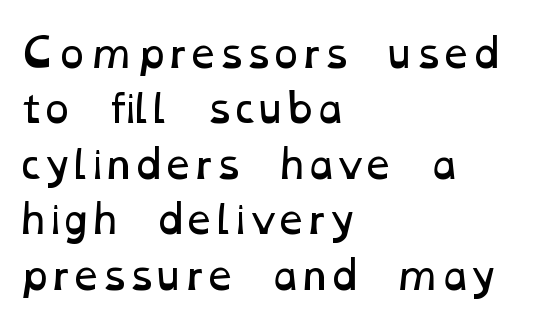
The image shows 39 px regular-weight, wide type; set left-aligned, normal line spacing (1.42x), normal letter spacing, not underlined; low stroke contrast and a medium x-height.
